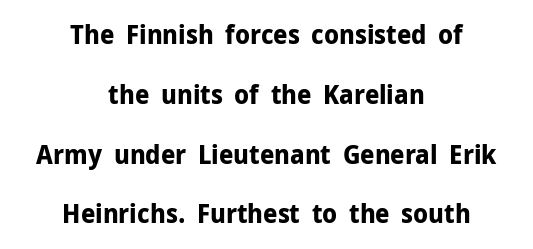
{"italic": "no", "bold": "yes", "underline": "no", "align": "center", "line_spacing": "loose", "line_spacing_ratio": 2.3, "letter_spacing": "normal", "letter_spacing_em": 0.0, "glyph_px": 26}
